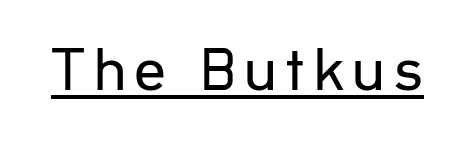
Q: Is the text bold? A: No.
Q: Is the text italic (slanted)? A: No, it is upright.
Q: Is the typeface a serif or a sans-serif typeface? A: Sans-serif.
Q: Is the text underlined? A: Yes.
Q: Width (condensed, normal, or wide)? A: Normal.
Q: Stroke contrast? A: Low.
Q: x-height? A: Medium.
Q: Monospaced? A: No.
